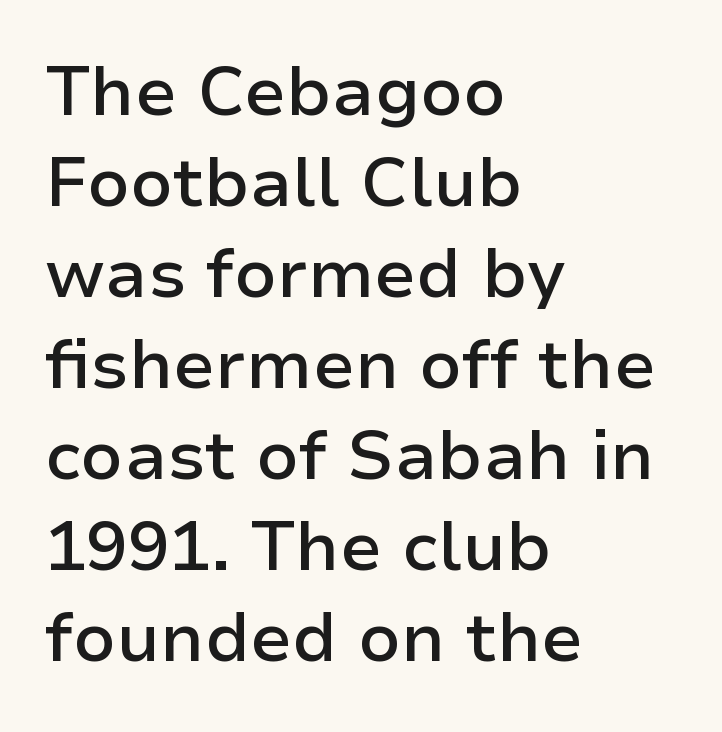
{"serif": "no", "italic": "no", "bold": "semi", "weight": "semibold", "width": "normal", "stroke_contrast": "low", "x_height": "medium", "monospaced": "no", "underline": "no", "align": "left", "line_spacing": "normal", "line_spacing_ratio": 1.32, "letter_spacing": "normal", "letter_spacing_em": 0.0, "glyph_px": 69}
